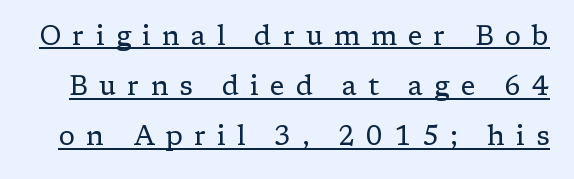
Is the stroke heavy? The answer is a plain regular-or-lighter. This is underlined copy, the kind a proofreader might mark for attention. Posture: vertical. The line texture is sparse and dotted thanks to wide tracking.
